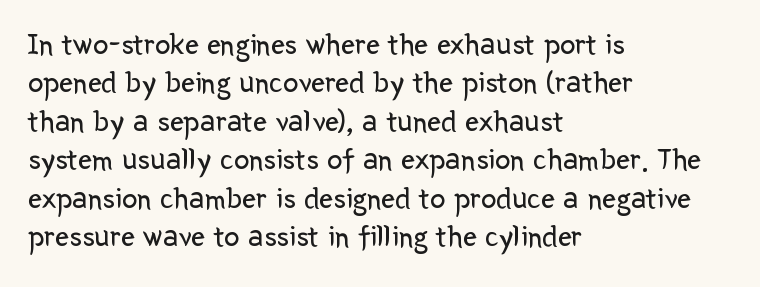
Q: Is the text bold? A: No.
Q: Is the text italic (slanted)? A: No, it is upright.
Q: Is the typeface a serif or a sans-serif typeface? A: Sans-serif.
Q: Is the text underlined? A: No.
Q: How is the paragraph aligned? A: Left-aligned.
Q: Is the spacing between letters normal or unusually wide? A: Normal.
Q: Width (condensed, normal, or wide)? A: Normal.
Q: Stroke contrast? A: Low.
Q: x-height? A: Medium.
Q: Monospaced? A: No.
